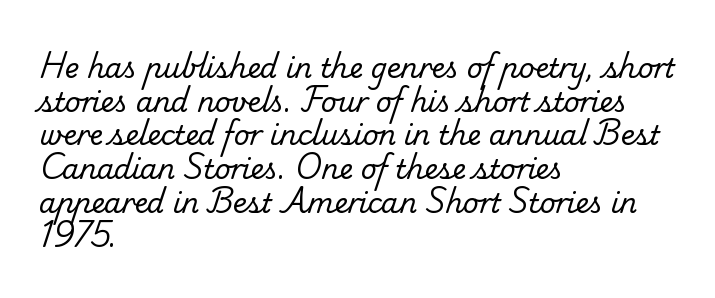
{"bold": "no", "underline": "no", "align": "left", "line_spacing": "normal", "line_spacing_ratio": 1.25, "letter_spacing": "normal", "letter_spacing_em": 0.0, "glyph_px": 27}
